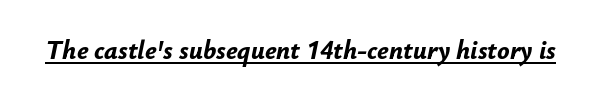
You can see a thin bar hugging the bottom of the glyphs. Students, note that the glyphs here touch the page at normal intervals. I'd describe the lettering as bold — thick and assertive. This sample uses an oblique cut, with every glyph tilted off the vertical.
